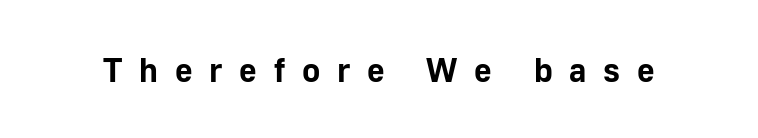
{"serif": "no", "italic": "no", "bold": "yes", "weight": "bold", "width": "normal", "stroke_contrast": "low", "x_height": "medium", "monospaced": "no", "underline": "no", "letter_spacing": "wide", "letter_spacing_em": 0.49, "glyph_px": 34}
